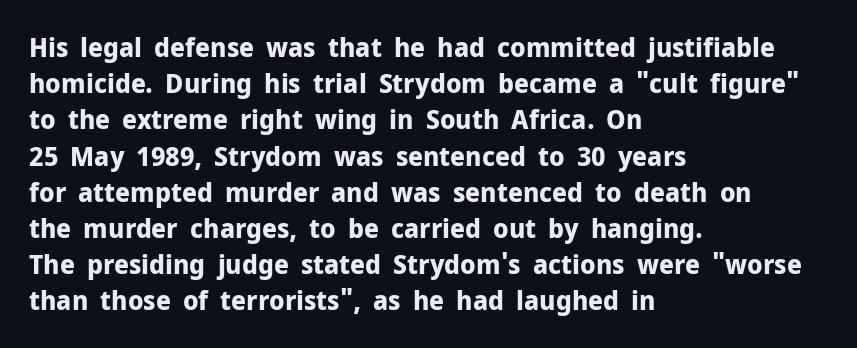
The image shows 27 px bold type, upright; set left-aligned, normal line spacing (1.34x), normal letter spacing, not underlined.
